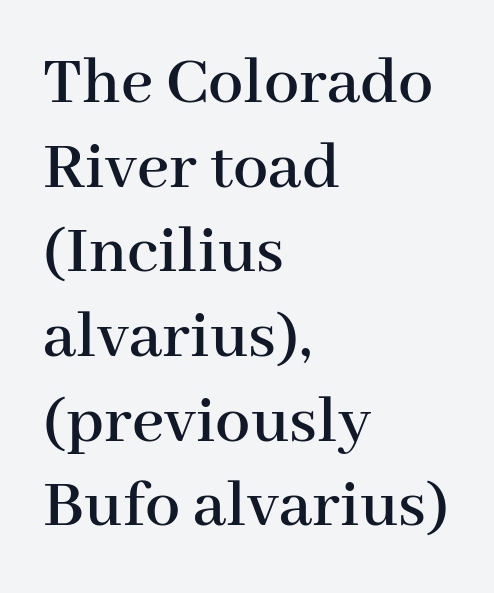
Q: Is the text italic (slanted)? A: No, it is upright.
Q: Is the typeface a serif or a sans-serif typeface? A: Serif.
Q: Is the text underlined? A: No.
Q: How is the paragraph aligned? A: Left-aligned.
Q: Is the spacing between letters normal or unusually wide? A: Normal.
Q: Width (condensed, normal, or wide)? A: Normal.
Q: Stroke contrast? A: High.
Q: x-height? A: Medium.
Q: Monospaced? A: No.
